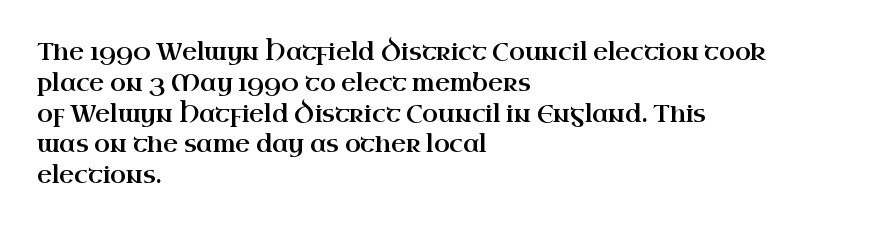
The image shows 23 px text type, upright; set left-aligned, normal line spacing (1.34x), normal letter spacing, not underlined.
